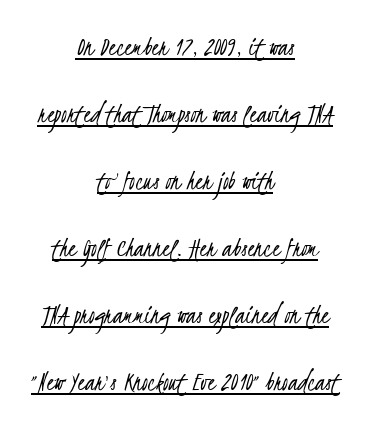
{"serif": "no", "bold": "no", "weight": "light", "width": "condensed", "stroke_contrast": "low", "x_height": "small", "monospaced": "no", "underline": "yes", "align": "center", "line_spacing": "loose", "line_spacing_ratio": 2.31, "letter_spacing": "normal", "letter_spacing_em": 0.0, "glyph_px": 29}
